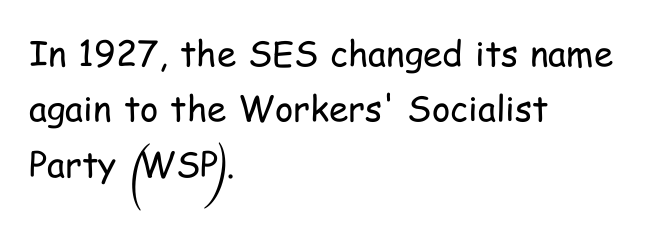
Q: Is the text bold? A: No.
Q: Is the text italic (slanted)? A: No, it is upright.
Q: Is the typeface a serif or a sans-serif typeface? A: Sans-serif.
Q: Is the text underlined? A: No.
Q: How is the paragraph aligned? A: Left-aligned.
Q: Is the spacing between letters normal or unusually wide? A: Normal.
Q: Is the spacing between lines tight, normal or loose? A: Normal.
Q: Width (condensed, normal, or wide)? A: Condensed.
Q: Stroke contrast? A: Low.
Q: x-height? A: Medium.
Q: Monospaced? A: No.
